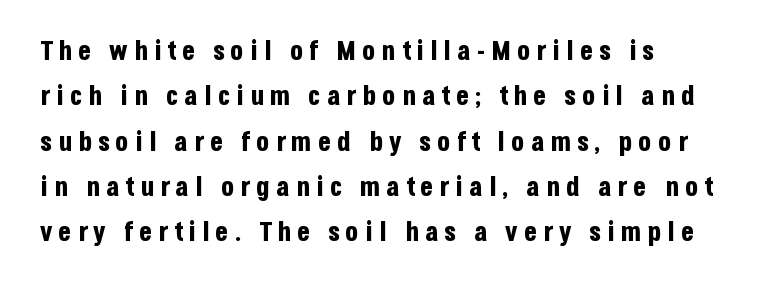
{"italic": "no", "bold": "yes", "underline": "no", "line_spacing": "normal", "line_spacing_ratio": 1.68, "letter_spacing": "wide", "letter_spacing_em": 0.22, "glyph_px": 27}
